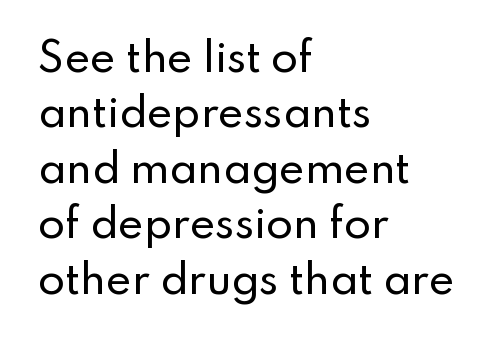
{"serif": "no", "italic": "no", "width": "normal", "stroke_contrast": "low", "x_height": "small", "monospaced": "no", "underline": "no", "align": "left", "line_spacing": "normal", "line_spacing_ratio": 1.42, "letter_spacing": "normal", "letter_spacing_em": 0.0, "glyph_px": 39}
